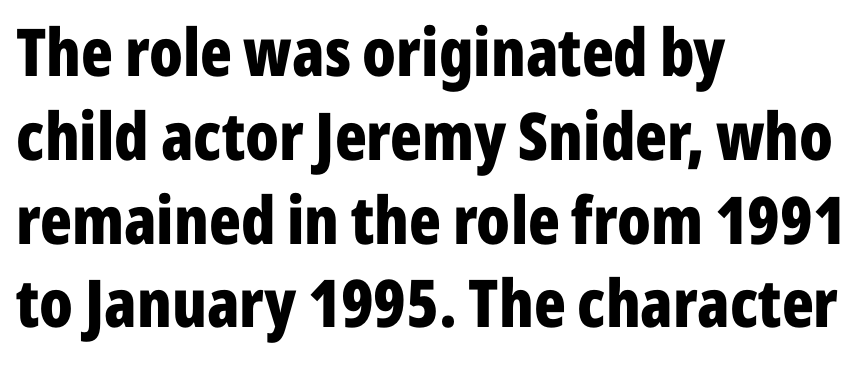
A clean baseline with only descenders dipping below it. The lines in this sample share a left origin and differ only in where they stop. Looks like regular typesetting: each glyph gets only the width it needs. The face used here has the dense, thick strokes of a bold. Serifs: no, the terminals of the letterforms are clean. Here the glyphs are tracked normally, forming tight word shapes.
